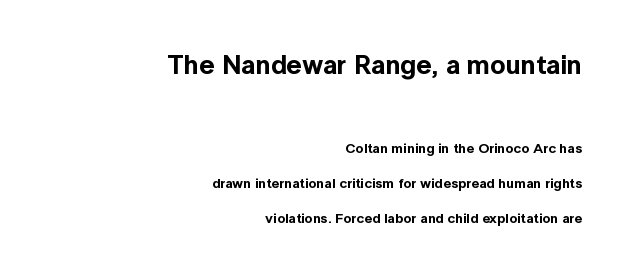
Q: Is the text italic (slanted)? A: No, it is upright.
Q: Is the text underlined? A: No.
Q: How is the paragraph aligned? A: Right-aligned.
Q: Is the spacing between letters normal or unusually wide? A: Normal.
Q: Is the spacing between lines tight, normal or loose? A: Loose.
Q: Which block of text is set in a larger size, the first (top) or the second (bottom)? A: The first (top) one.
